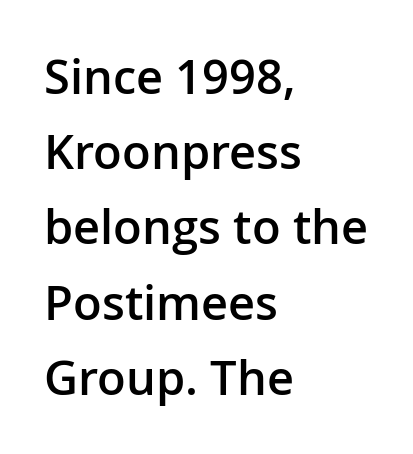
The image shows 47 px semibold sans-serif type, upright; set left-aligned, normal line spacing (1.6x), normal letter spacing, not underlined; low stroke contrast and a medium x-height.
